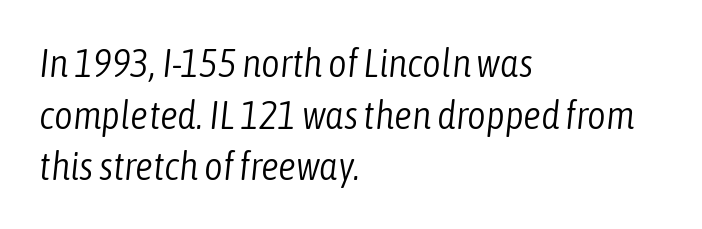
The baseline area is clear. Stroke thickness stays within the range of a standard reading face or lighter. Students, observe: this is what conventionally led text looks like. Caption: standard tracking, unaltered. The typesetter chose a ragged-right arrangement here.
